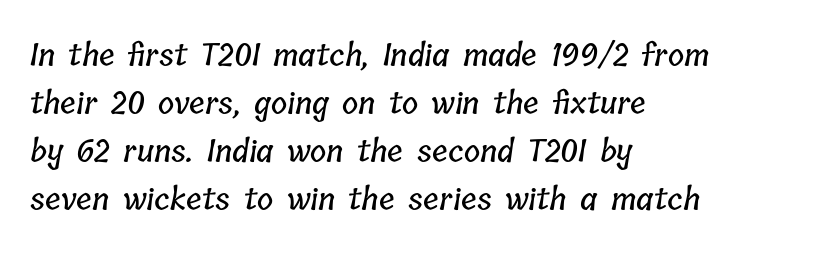
{"width": "condensed", "stroke_contrast": "low", "x_height": "medium", "monospaced": "no", "underline": "no", "align": "left", "line_spacing": "normal", "line_spacing_ratio": 1.55, "letter_spacing": "normal", "letter_spacing_em": 0.0, "glyph_px": 31}
